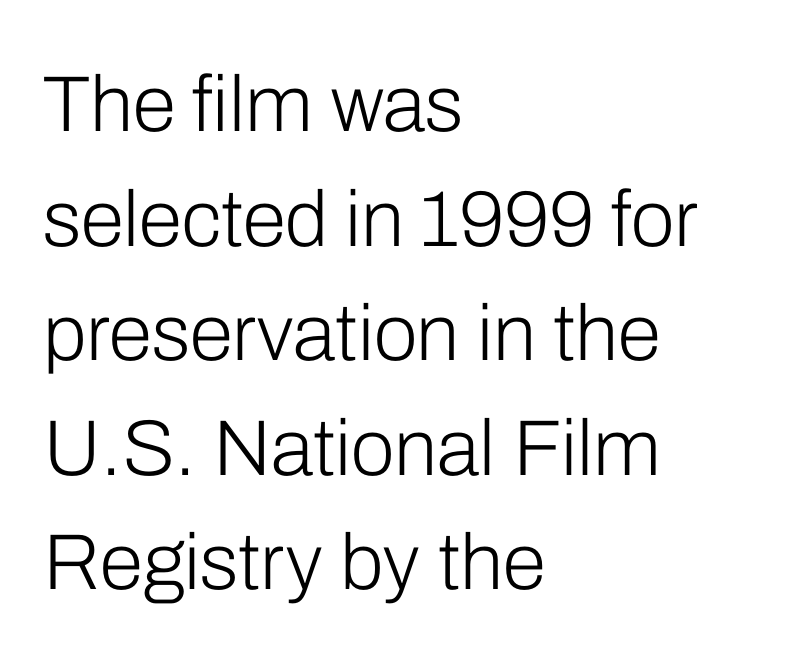
{"serif": "no", "italic": "no", "bold": "no", "weight": "light", "width": "normal", "stroke_contrast": "low", "x_height": "medium", "monospaced": "no", "underline": "no", "align": "left", "line_spacing": "normal", "line_spacing_ratio": 1.45, "letter_spacing": "normal", "letter_spacing_em": 0.0, "glyph_px": 79}
